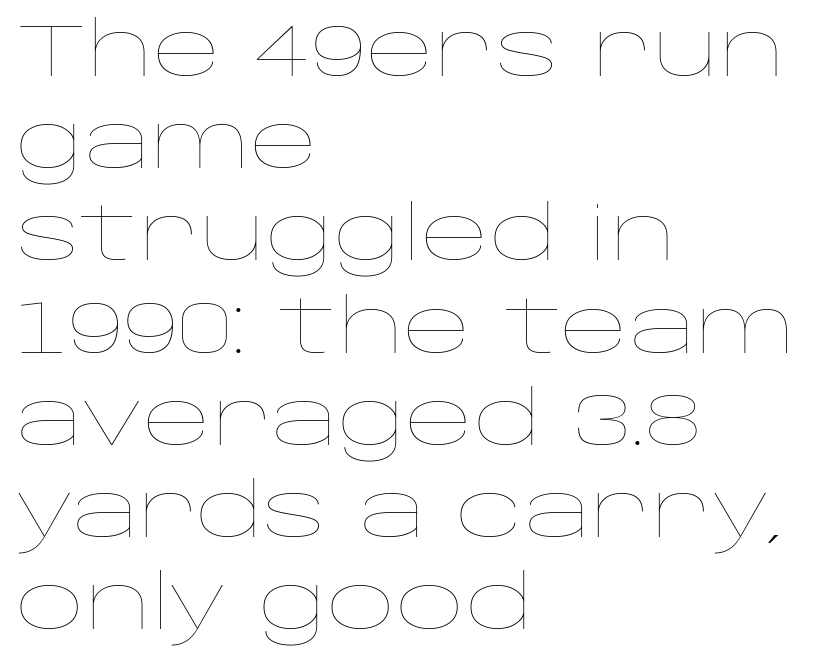
{"italic": "no", "bold": "no", "weight": "thin", "width": "wide", "stroke_contrast": "low", "x_height": "large", "monospaced": "no", "underline": "no", "align": "left", "line_spacing_ratio": 1.23, "letter_spacing": "normal", "letter_spacing_em": 0.0, "glyph_px": 75}
